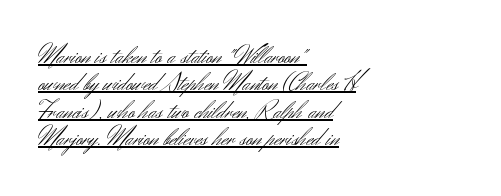
The image shows 26 px text type; set left-aligned, tight line spacing (1.05x), normal letter spacing, underlined.
